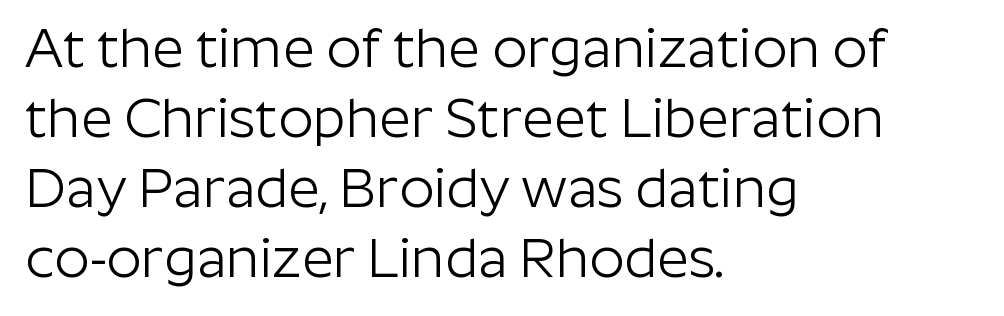
Q: Is the text bold? A: No.
Q: Is the text italic (slanted)? A: No, it is upright.
Q: Is the typeface a serif or a sans-serif typeface? A: Sans-serif.
Q: Is the text underlined? A: No.
Q: How is the paragraph aligned? A: Left-aligned.
Q: Is the spacing between letters normal or unusually wide? A: Normal.
Q: Is the spacing between lines tight, normal or loose? A: Normal.
Q: Width (condensed, normal, or wide)? A: Normal.
Q: Stroke contrast? A: Low.
Q: x-height? A: Medium.
Q: Monospaced? A: No.
